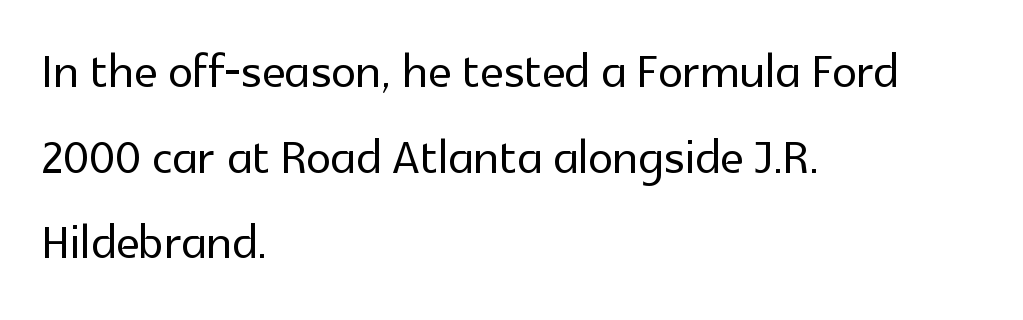
Q: Is the text italic (slanted)? A: No, it is upright.
Q: Is the typeface a serif or a sans-serif typeface? A: Sans-serif.
Q: Is the text underlined? A: No.
Q: How is the paragraph aligned? A: Left-aligned.
Q: Is the spacing between letters normal or unusually wide? A: Normal.
Q: Is the spacing between lines tight, normal or loose? A: Normal.
Q: Width (condensed, normal, or wide)? A: Normal.
Q: x-height? A: Medium.
Q: Monospaced? A: No.
